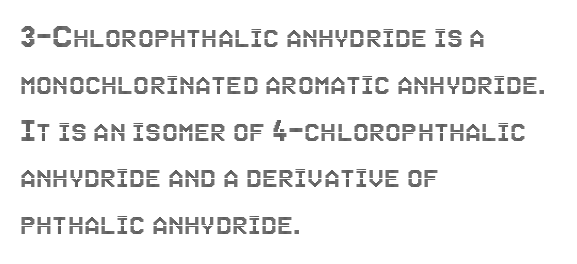
{"italic": "no", "width": "condensed", "x_height": "large", "monospaced": "no", "underline": "no", "align": "left", "line_spacing": "normal", "line_spacing_ratio": 1.3, "letter_spacing": "normal", "letter_spacing_em": 0.0, "glyph_px": 36}
